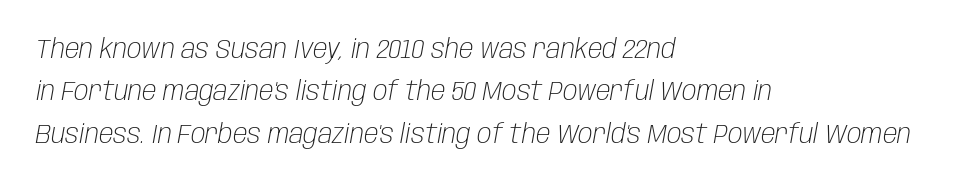
{"italic": "yes", "lean": "right", "slant_degrees": 10, "bold": "no", "underline": "no", "align": "left", "line_spacing": "normal", "line_spacing_ratio": 1.57, "letter_spacing": "normal", "letter_spacing_em": 0.0, "glyph_px": 27}
